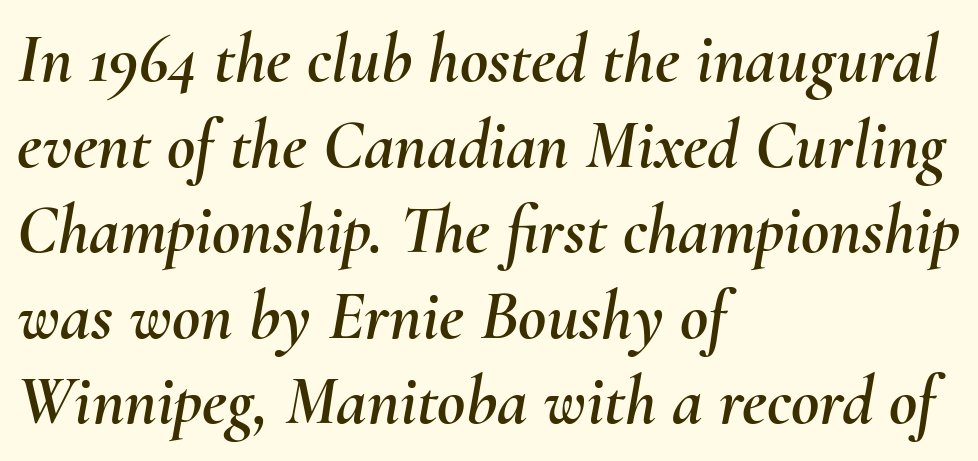
Q: Is the text italic (slanted)? A: Yes, it leans right by about 10 degrees.
Q: Is the text underlined? A: No.
Q: How is the paragraph aligned? A: Left-aligned.
Q: Is the spacing between letters normal or unusually wide? A: Normal.
Q: Width (condensed, normal, or wide)? A: Normal.
Q: Stroke contrast? A: Medium.
Q: x-height? A: Small.
Q: Monospaced? A: No.
